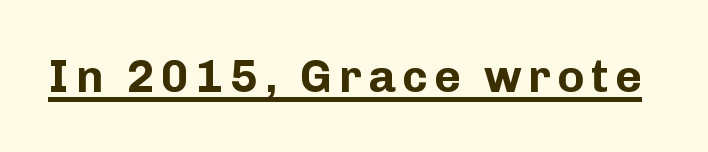
The image shows 46 px bold sans-serif type, upright; set underlined; low stroke contrast and a medium x-height.
